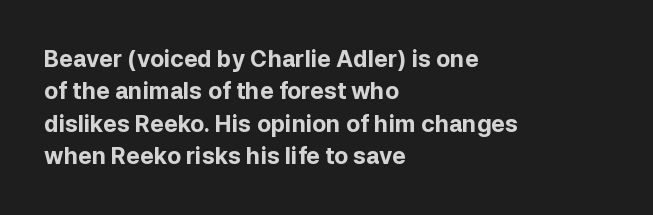
Q: Is the text bold? A: Yes.
Q: Is the text italic (slanted)? A: No, it is upright.
Q: Is the text underlined? A: No.
Q: How is the paragraph aligned? A: Left-aligned.
Q: Is the spacing between letters normal or unusually wide? A: Normal.
Q: Is the spacing between lines tight, normal or loose? A: Normal.
